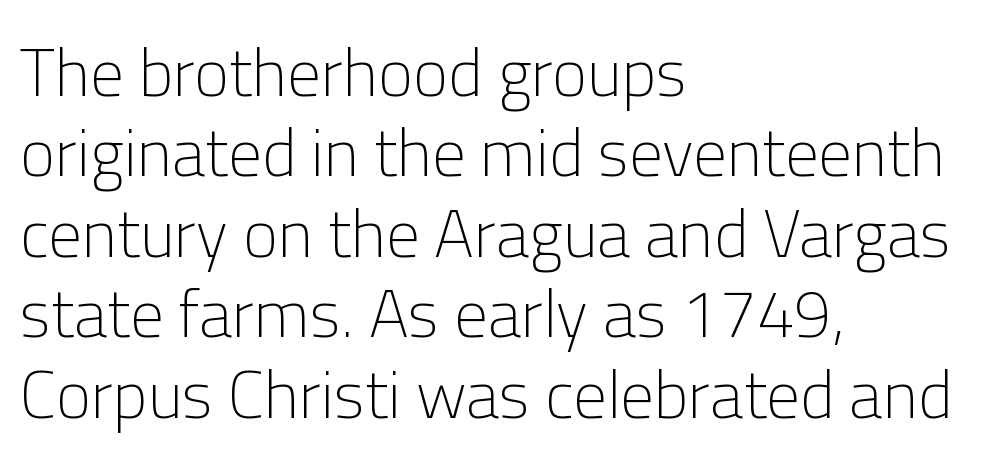
Q: Is the text bold? A: No.
Q: Is the text italic (slanted)? A: No, it is upright.
Q: Is the typeface a serif or a sans-serif typeface? A: Sans-serif.
Q: Is the text underlined? A: No.
Q: How is the paragraph aligned? A: Left-aligned.
Q: Is the spacing between letters normal or unusually wide? A: Normal.
Q: Width (condensed, normal, or wide)? A: Normal.
Q: Stroke contrast? A: Low.
Q: x-height? A: Medium.
Q: Monospaced? A: No.
